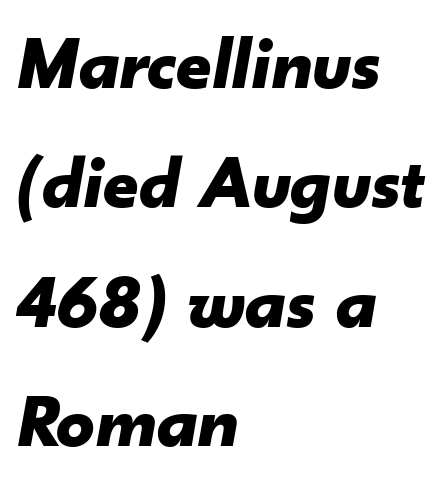
Q: Is the text bold? A: Yes.
Q: Is the text italic (slanted)? A: Yes, it leans right by about 10 degrees.
Q: Is the text underlined? A: No.
Q: How is the paragraph aligned? A: Left-aligned.
Q: Is the spacing between letters normal or unusually wide? A: Normal.
Q: Is the spacing between lines tight, normal or loose? A: Normal.
Q: Width (condensed, normal, or wide)? A: Normal.
Q: Stroke contrast? A: Low.
Q: x-height? A: Small.
Q: Monospaced? A: No.
